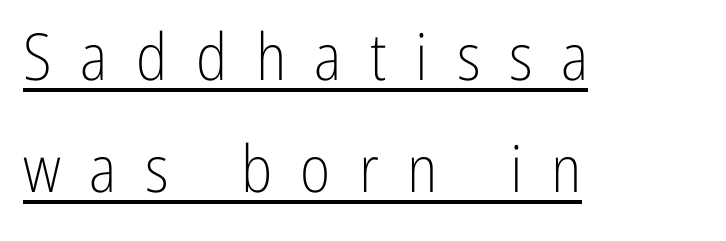
The image shows 65 px light, condensed sans-serif type, upright; set left-aligned, line spacing 1.73x, unusually wide letter spacing (+0.44 em), underlined; low stroke contrast and a medium x-height.
